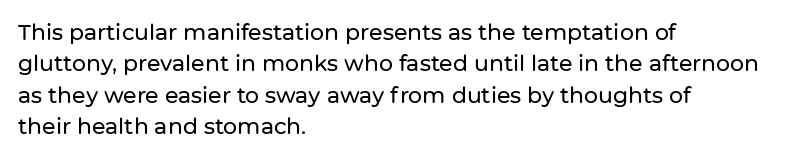
{"italic": "no", "underline": "no", "align": "left", "line_spacing": "normal", "line_spacing_ratio": 1.43, "letter_spacing": "normal", "letter_spacing_em": 0.0, "glyph_px": 22}
